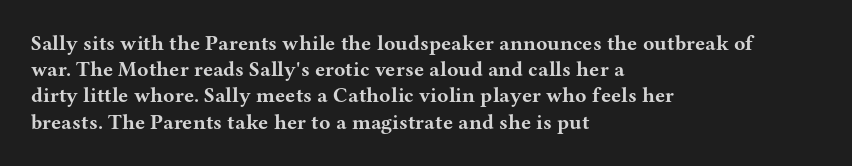
{"italic": "no", "bold": "yes", "underline": "no", "align": "left", "line_spacing": "normal", "line_spacing_ratio": 1.25, "letter_spacing": "normal", "letter_spacing_em": 0.0, "glyph_px": 21}
